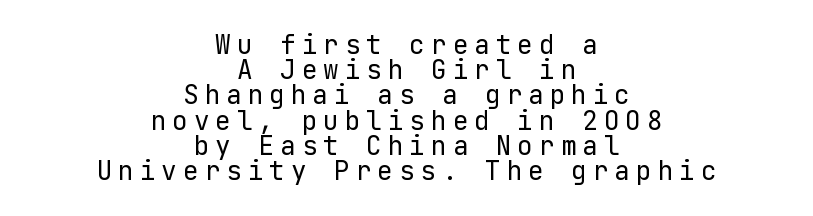
Weight: not bold — regular or lighter. Ascenders rise straight up at ninety degrees. If you measured baseline to baseline, you'd find a short distance. Horizontal alignment here is central, giving a formal, balanced look. There is plenty of visible air inserted between adjacent glyphs.
